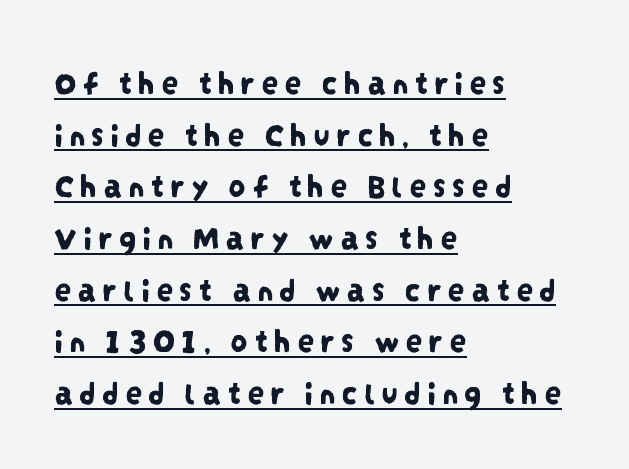
The image shows 34 px condensed sans-serif type; set left-aligned, normal line spacing (1.52x), underlined; low stroke contrast and a large x-height.
